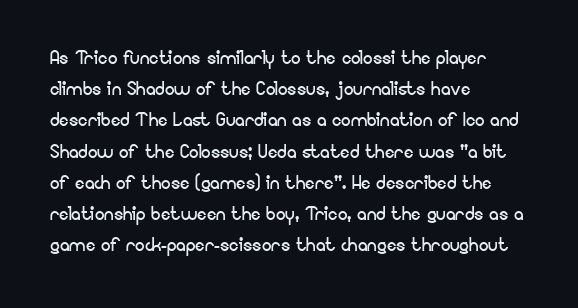
The ragged edge is on the right, which tells us the setting is flush left. The passage shown is not underscored anywhere. These lines were composed using upright roman letters. This sample uses plain, unmodified letter spacing. Reading down the column, the eye jumps a familiar distance to each next line.
